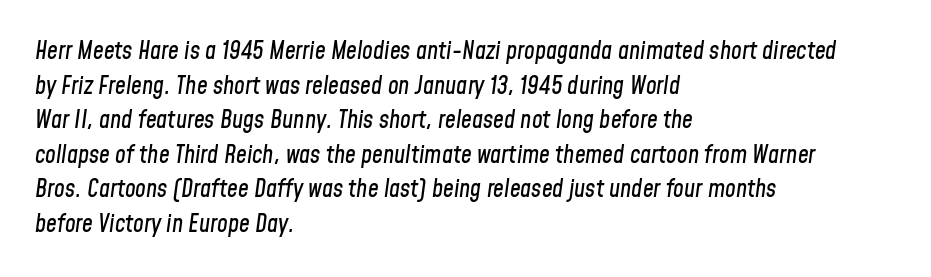
Q: Is the text italic (slanted)? A: Yes, it leans right by about 8 degrees.
Q: Is the text underlined? A: No.
Q: How is the paragraph aligned? A: Left-aligned.
Q: Is the spacing between letters normal or unusually wide? A: Normal.
Q: Is the spacing between lines tight, normal or loose? A: Normal.
